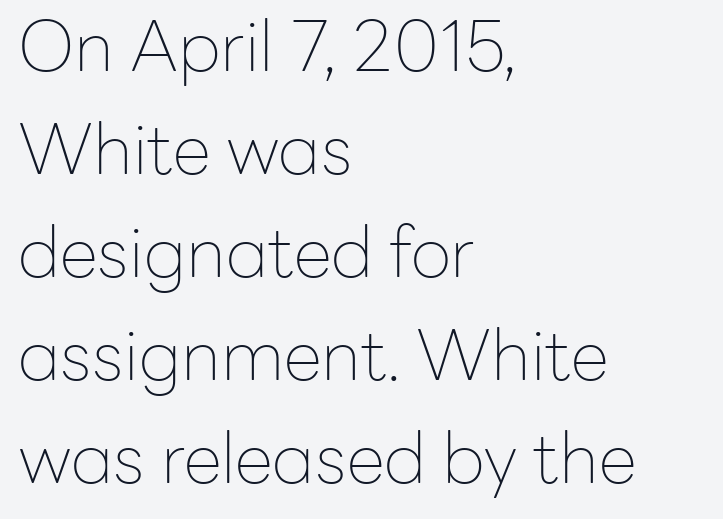
Caption: face not bold, strokes unweighted. This is sans-serif lettering, the kind often seen on screens and signage. This sample has the flowing, uneven cadence of proportional lettering. Tracking here is standard; glyphs follow each other at the usual distance. A typesetter would mark this as roman, not italic.
